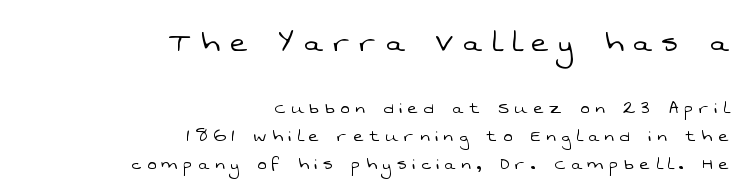
The image shows 36 px light sans-serif type; set right-aligned, normal line spacing (1.32x), unusually wide letter spacing (+0.29 em), not underlined; the first (top) block is 1.71x larger; low stroke contrast and a medium x-height.
